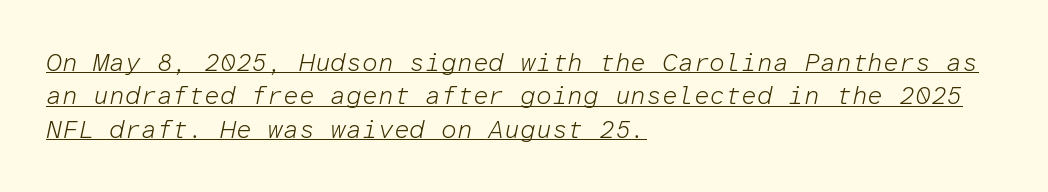
Q: Is the text bold? A: No.
Q: Is the text italic (slanted)? A: Yes, it leans right by about 12 degrees.
Q: Is the text underlined? A: Yes.
Q: How is the paragraph aligned? A: Left-aligned.
Q: Is the spacing between letters normal or unusually wide? A: Normal.
Q: Is the spacing between lines tight, normal or loose? A: Normal.
